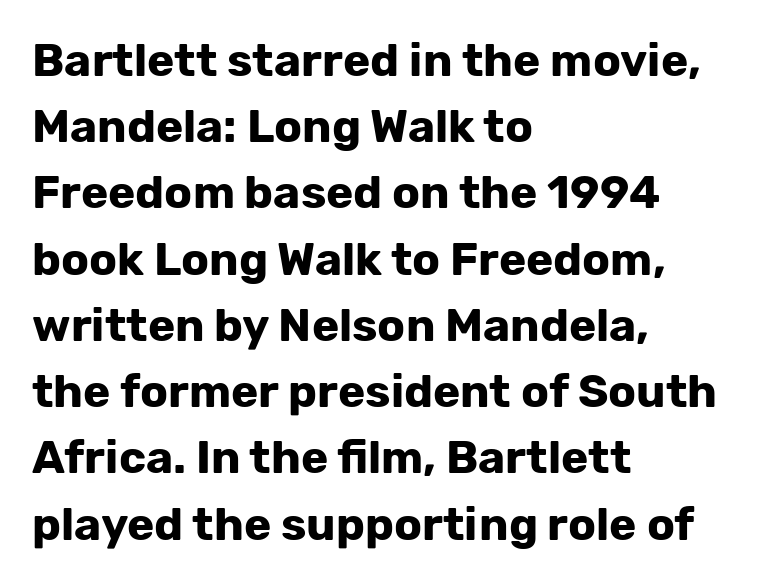
Glyph-to-glyph distance matches everyday printed text. Nobody drew a line under any word here. The designer left line spacing at the default. Teacher's note: observe the even left margin — that is flush-left alignment.
